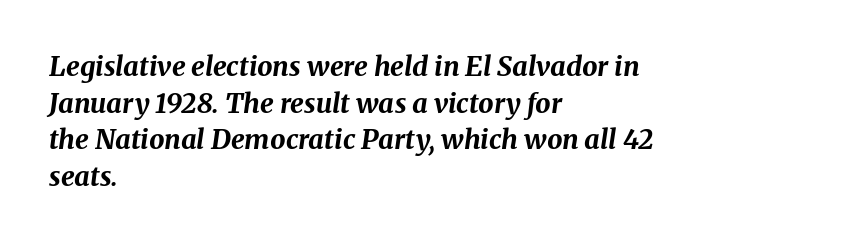
The image shows 27 px bold type, italic (leaning right); set left-aligned, normal line spacing (1.36x), normal letter spacing, not underlined.
